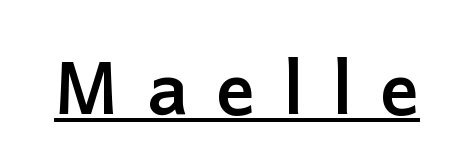
Examine the stroke ends and you'll find no serifs. Emphasis is given by a line drawn under the lettering. No italicization has been applied; the sample stays upright. The passage shown is emphatically bold. The line texture is sparse and dotted thanks to wide tracking. These lines are rendered in a variable-pitch font.
